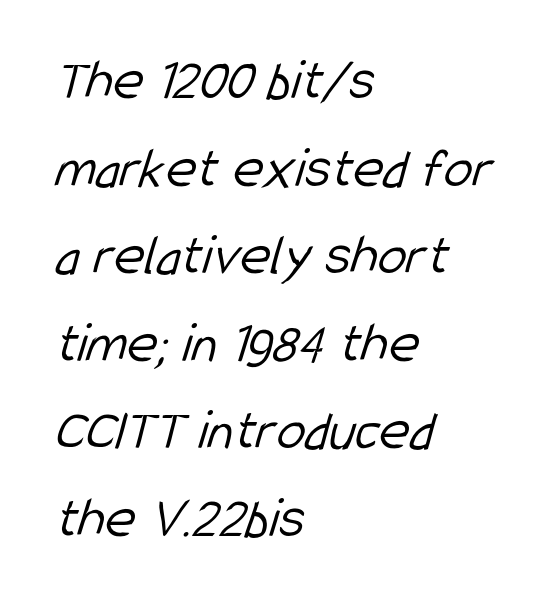
The image shows 58 px light, condensed sans-serif type; set left-aligned, normal line spacing (1.51x), normal letter spacing, not underlined; low stroke contrast and a medium x-height.
